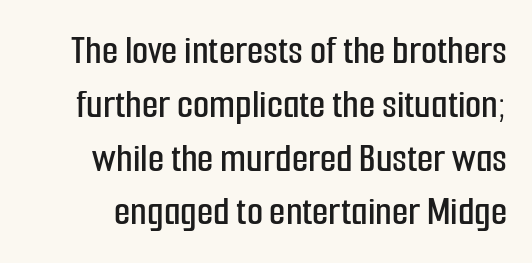
Q: Is the text italic (slanted)? A: No, it is upright.
Q: Is the typeface a serif or a sans-serif typeface? A: Sans-serif.
Q: Is the text underlined? A: No.
Q: Is the spacing between letters normal or unusually wide? A: Normal.
Q: Is the spacing between lines tight, normal or loose? A: Normal.
Q: Width (condensed, normal, or wide)? A: Condensed.
Q: Stroke contrast? A: Low.
Q: x-height? A: Medium.
Q: Monospaced? A: No.
